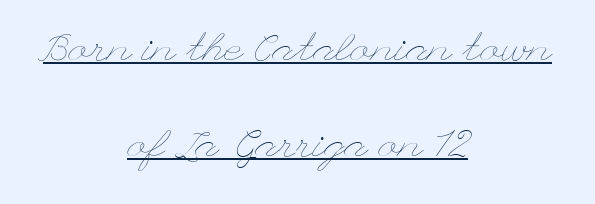
{"bold": "no", "weight": "thin", "width": "wide", "stroke_contrast": "low", "x_height": "small", "underline": "yes", "align": "center", "line_spacing": "loose", "line_spacing_ratio": 2.41, "letter_spacing": "normal", "letter_spacing_em": 0.0, "glyph_px": 40}
